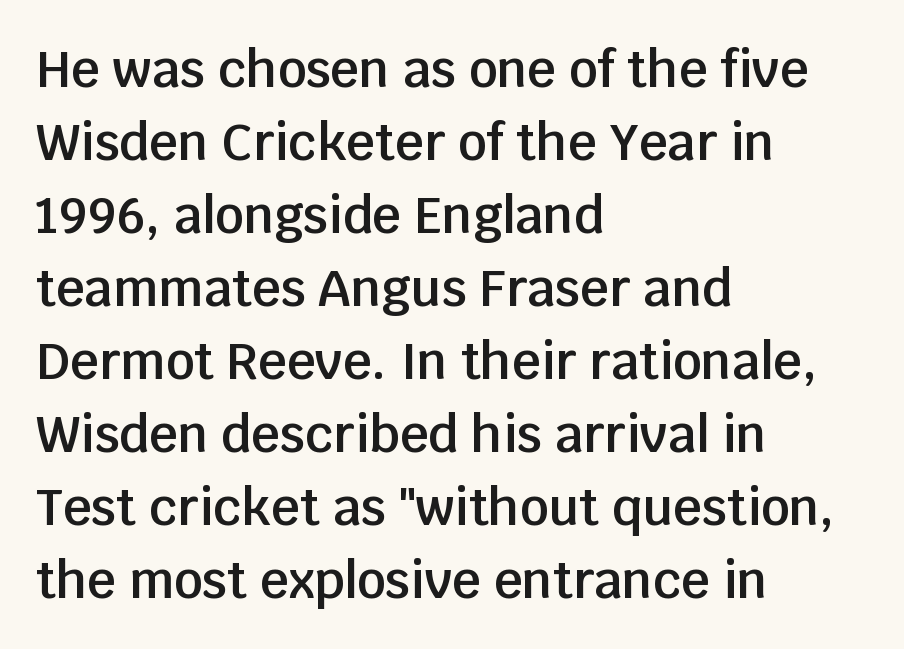
The letters stand upright; this is a roman face. This is the in-between weight designers call semibold or demi. Look at the bottom of the vertical strokes: they stop flat, with no serifs. Students, observe: this is what conventionally led text looks like.
